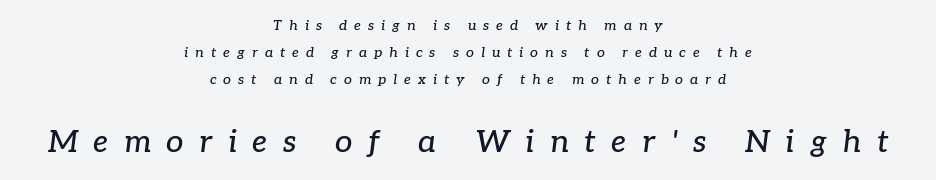
The image shows 31 px serif type, italic (leaning right); set centered, loose line spacing (1.94x), unusually wide letter spacing (+0.5 em), not underlined; the second (bottom) block is 2.21x larger; low stroke contrast and a medium x-height.
